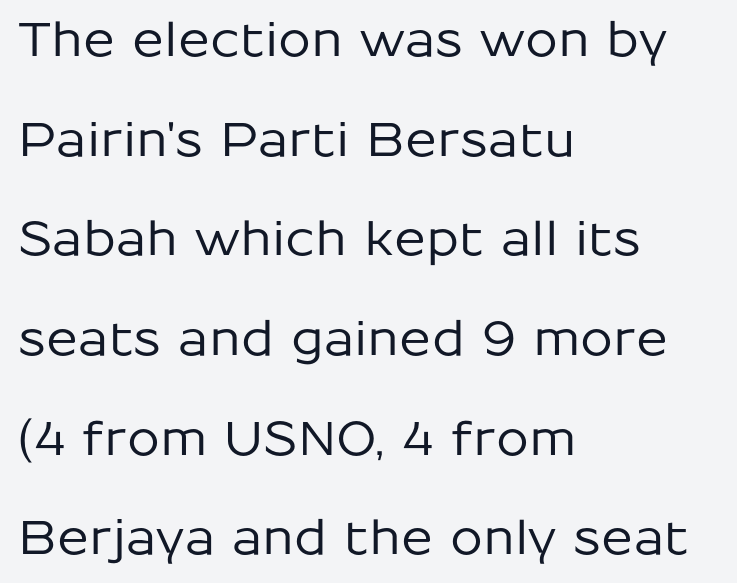
Type without underlining. Compared with typical body copy, the letter spacing here is the same. A roman cut, with each character standing at attention. A typesetter would call this leading open, well beyond the default. Spacing verdict: proportional, widths tailored to each character. The face used here is a sans, in the tradition of grotesques and geometrics.
